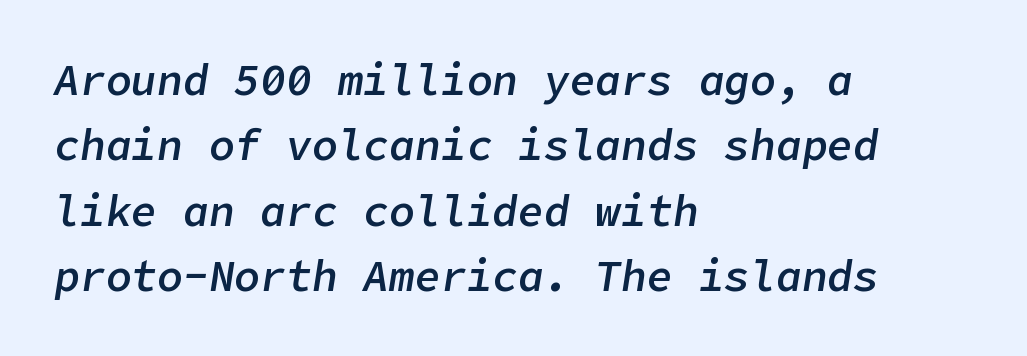
The image shows 43 px semibold type, italic (leaning right); set left-aligned, normal line spacing (1.52x), normal letter spacing, not underlined; low stroke contrast and a medium x-height.
